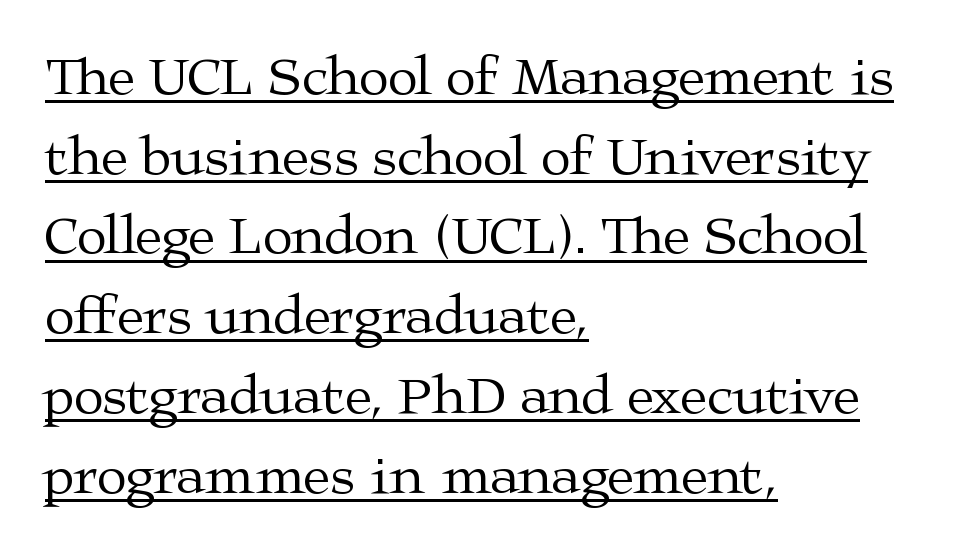
Weight: in the light-to-regular range. The type sits square on the baseline with zero lean. Check the space under the baseline: a stroke is drawn there. Serifs: yes, visible at the terminals of the letterforms. The line-height multiplier appears to be the usual default. The rendering uses natural spacing where letterforms have individual widths.
